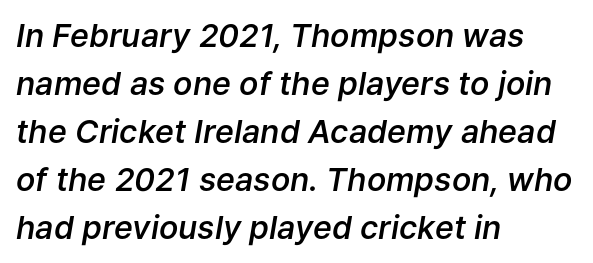
{"italic": "yes", "lean": "right", "slant_degrees": 9, "bold": "semi", "weight": "semibold", "width": "normal", "stroke_contrast": "low", "x_height": "medium", "monospaced": "no", "underline": "no", "align": "left", "line_spacing": "normal", "line_spacing_ratio": 1.5, "letter_spacing": "normal", "letter_spacing_em": 0.0, "glyph_px": 32}
